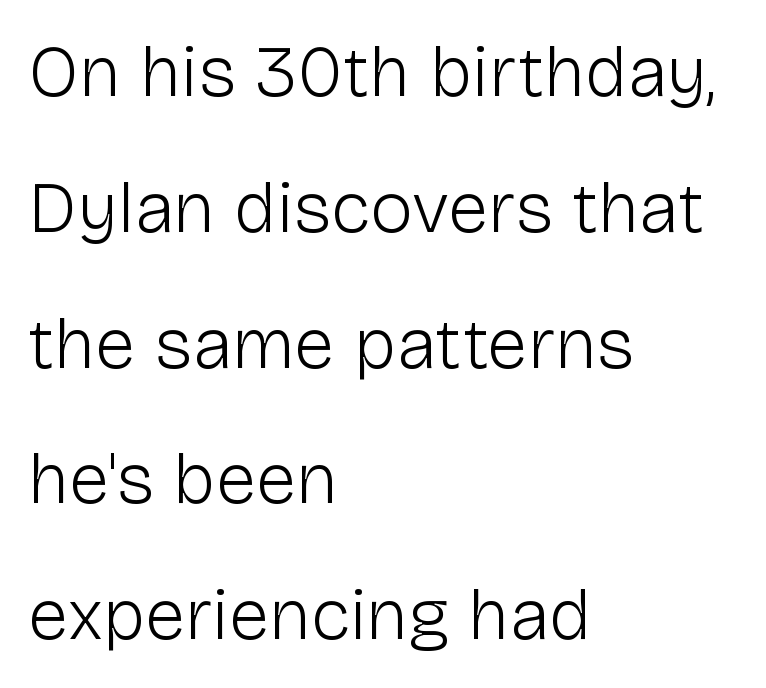
Q: Is the text bold? A: No.
Q: Is the text italic (slanted)? A: No, it is upright.
Q: Is the typeface a serif or a sans-serif typeface? A: Sans-serif.
Q: Is the text underlined? A: No.
Q: How is the paragraph aligned? A: Left-aligned.
Q: Is the spacing between letters normal or unusually wide? A: Normal.
Q: Width (condensed, normal, or wide)? A: Normal.
Q: Stroke contrast? A: Low.
Q: x-height? A: Medium.
Q: Monospaced? A: No.
